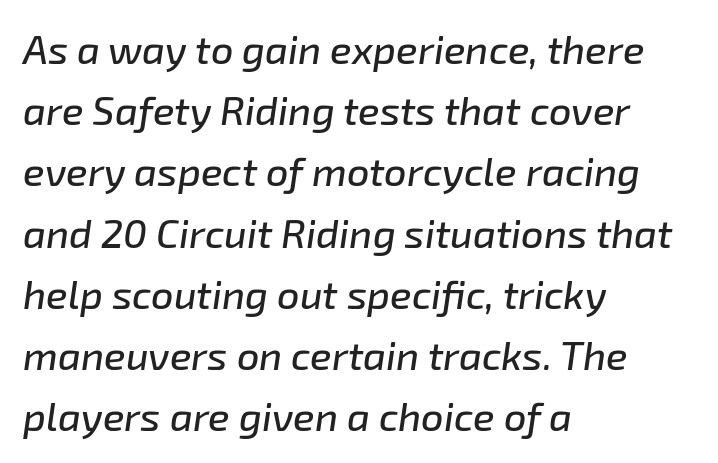
{"italic": "yes", "lean": "right", "slant_degrees": 8, "width": "normal", "stroke_contrast": "low", "x_height": "medium", "monospaced": "no", "underline": "no", "align": "left", "line_spacing": "normal", "line_spacing_ratio": 1.53, "letter_spacing": "normal", "letter_spacing_em": 0.0, "glyph_px": 40}
